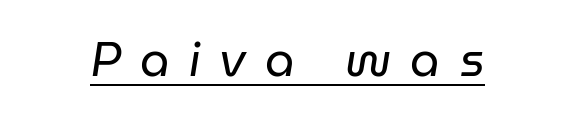
{"italic": "yes", "lean": "right", "slant_degrees": 9, "bold": "no", "weight": "regular", "width": "normal", "stroke_contrast": "low", "x_height": "medium", "monospaced": "no", "underline": "yes", "align": "center", "letter_spacing": "wide", "letter_spacing_em": 0.4, "glyph_px": 47}
